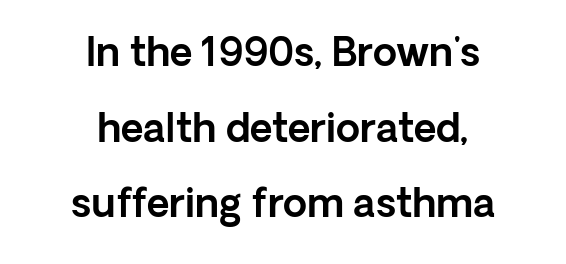
Q: Is the text italic (slanted)? A: No, it is upright.
Q: Is the typeface a serif or a sans-serif typeface? A: Sans-serif.
Q: Is the text underlined? A: No.
Q: How is the paragraph aligned? A: Centered.
Q: Is the spacing between letters normal or unusually wide? A: Normal.
Q: Is the spacing between lines tight, normal or loose? A: Loose.
Q: Width (condensed, normal, or wide)? A: Normal.
Q: x-height? A: Medium.
Q: Monospaced? A: No.
